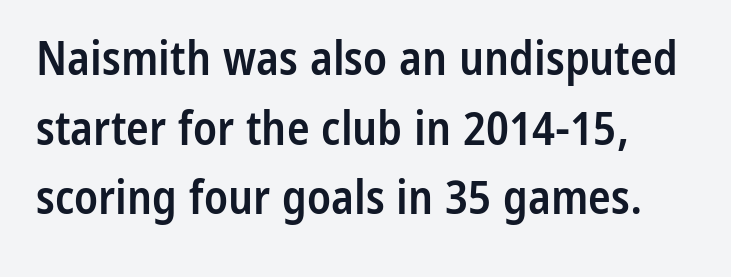
These lines keep a tight, regular rhythm from letter to letter. This sample uses a sans-serif face. Whoever set this chose a conventional vertical rhythm. Do the characters align in a grid? No, the font is proportional. The type sits square on the baseline with zero lean. Emphasis by weight is partial: semibold.
